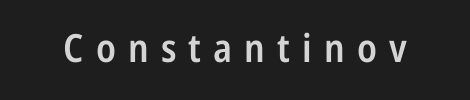
{"serif": "no", "italic": "no", "bold": "semi", "weight": "semibold", "width": "condensed", "stroke_contrast": "low", "x_height": "medium", "monospaced": "no", "underline": "no", "letter_spacing": "wide", "letter_spacing_em": 0.31, "glyph_px": 39}
